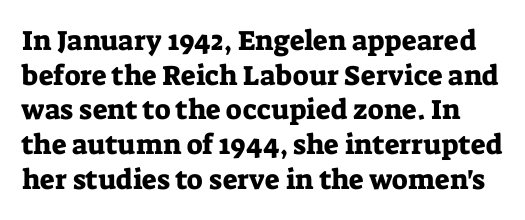
Upright lettering throughout. Proportional: the letters do not fall into vertical columns. Unlike a clean sans, this face finishes its strokes with serifs. Honestly, there is no underline to notice here at all. The tracking reads as untouched default to a designer's eye.
